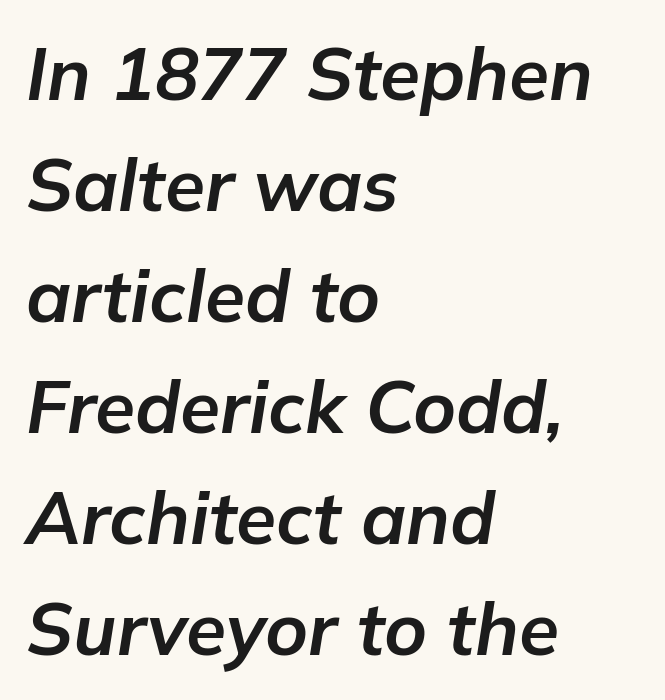
The image shows 73 px bold type, italic (leaning right); set left-aligned, normal line spacing (1.52x), normal letter spacing, not underlined; low stroke contrast and a medium x-height.
